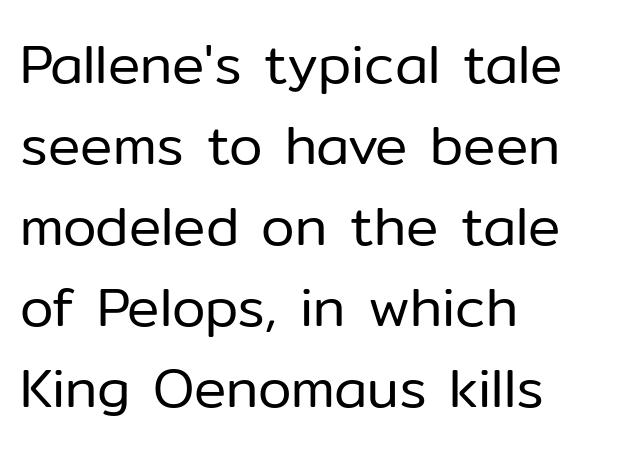
Are there feet on the stems? There aren't — it's a sans. The horizontal fit of the characters is conventional and even. The font sits on the lighter half of the weight spectrum, regular included. The strip under each line holds only bare page. Nope, not italic — everything's standing straight.
